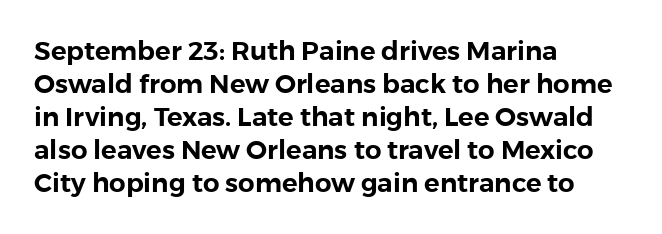
{"italic": "no", "underline": "no", "align": "left", "line_spacing": "normal", "line_spacing_ratio": 1.27, "letter_spacing": "normal", "letter_spacing_em": 0.0, "glyph_px": 26}
